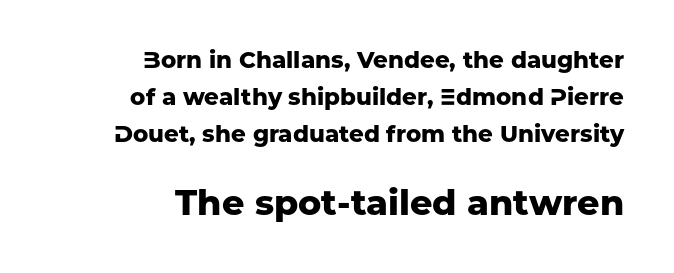
The image shows 35 px heavy sans-serif type, upright; set right-aligned, normal line spacing (1.61x), normal letter spacing, not underlined; the second (bottom) block is 1.52x larger; low stroke contrast and a medium x-height.
